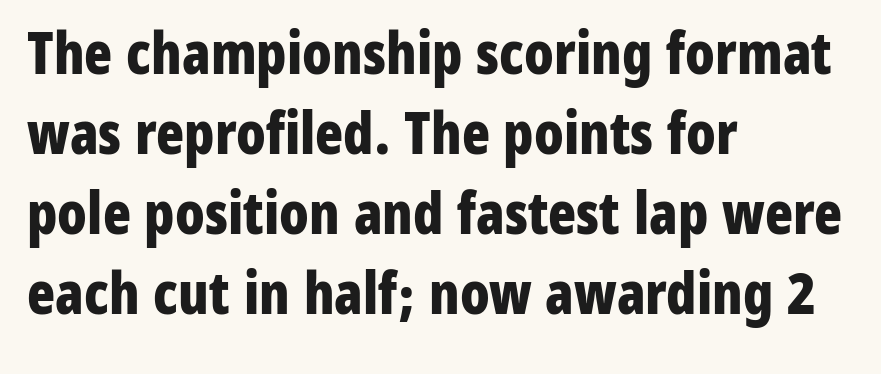
This is heavy type, rendered in bold. Anything drawn beneath the words? Only blank space. What stands out about the letter spacing? Nothing — it is the standard amount. The lines sit at an ordinary, default distance from one another. Looks like regular typesetting: each glyph gets only the width it needs. A typesetter would label this face a sans.
